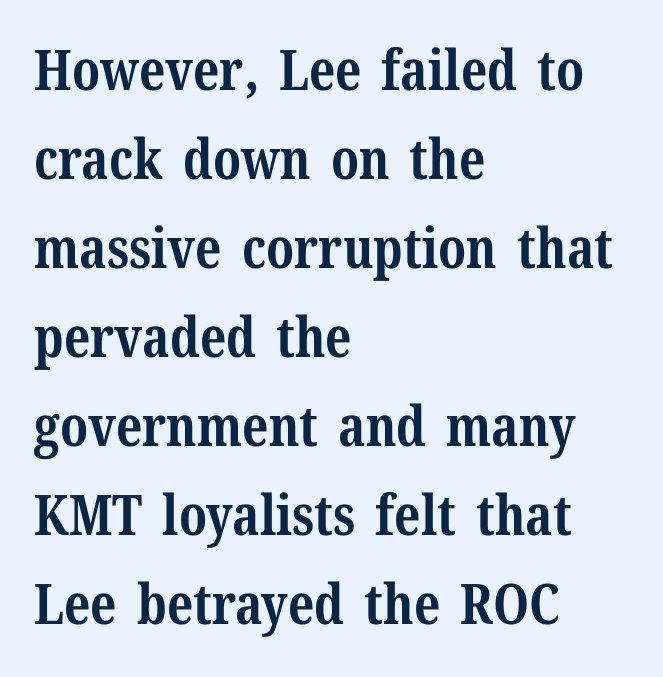
{"serif": "yes", "italic": "no", "bold": "yes", "weight": "bold", "width": "normal", "stroke_contrast": "medium", "x_height": "medium", "monospaced": "no", "underline": "no", "align": "left", "line_spacing": "normal", "line_spacing_ratio": 1.59, "letter_spacing": "normal", "letter_spacing_em": 0.0, "glyph_px": 56}
